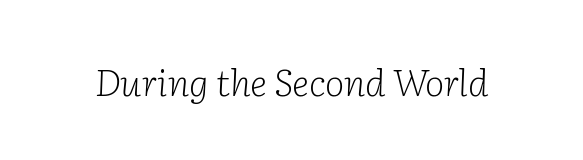
Q: Is the text bold? A: No.
Q: Is the text italic (slanted)? A: Yes, it leans right by about 2 degrees.
Q: Is the typeface a serif or a sans-serif typeface? A: Serif.
Q: Is the text underlined? A: No.
Q: Is the spacing between letters normal or unusually wide? A: Normal.
Q: Width (condensed, normal, or wide)? A: Normal.
Q: Stroke contrast? A: Low.
Q: x-height? A: Medium.
Q: Monospaced? A: No.
